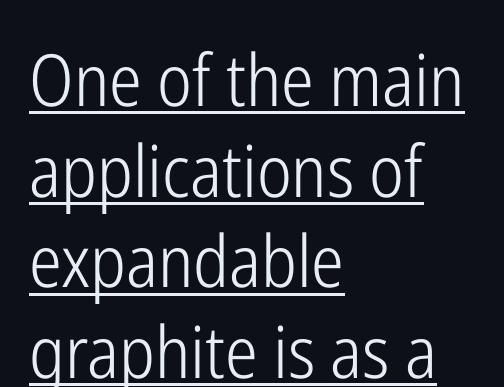
The image shows 72 px light, condensed sans-serif type, upright; set left-aligned, normal line spacing (1.26x), normal letter spacing, underlined; low stroke contrast and a medium x-height.
